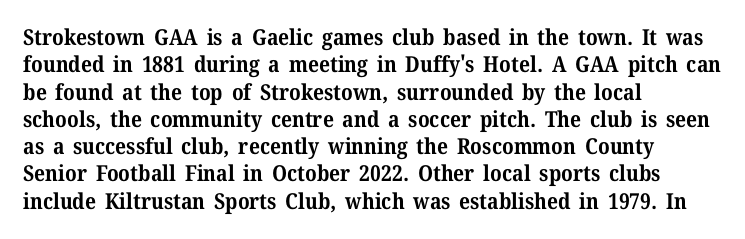
Chunky letters — that's bold for sure. Caption: standard tracking, unaltered. Descenders are the only things crossing below the line. Typeset ragged right — the left edge is the straight one. The letters stand upright; this is a roman face.
